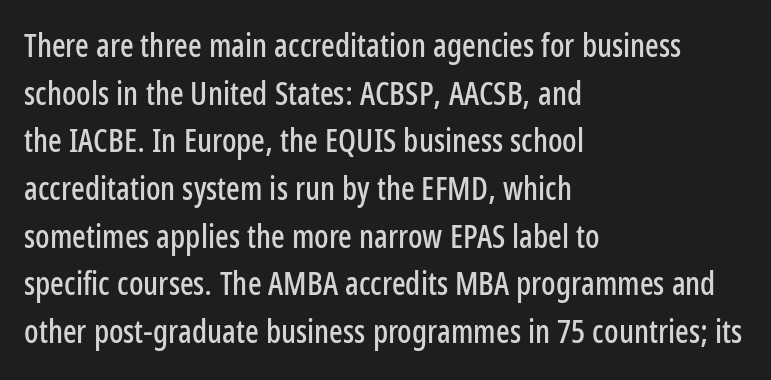
Q: Is the text italic (slanted)? A: No, it is upright.
Q: Is the typeface a serif or a sans-serif typeface? A: Sans-serif.
Q: Is the text underlined? A: No.
Q: How is the paragraph aligned? A: Left-aligned.
Q: Is the spacing between letters normal or unusually wide? A: Normal.
Q: Is the spacing between lines tight, normal or loose? A: Normal.
Q: Width (condensed, normal, or wide)? A: Condensed.
Q: Stroke contrast? A: Low.
Q: x-height? A: Medium.
Q: Monospaced? A: No.
